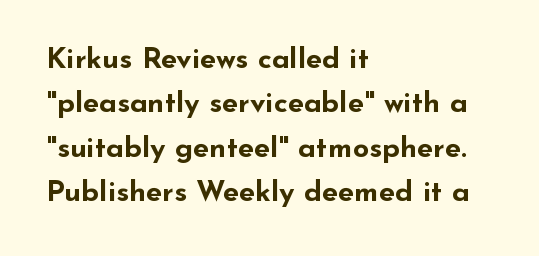
Q: Is the text bold? A: Yes.
Q: Is the text italic (slanted)? A: No, it is upright.
Q: Is the typeface a serif or a sans-serif typeface? A: Sans-serif.
Q: Is the text underlined? A: No.
Q: How is the paragraph aligned? A: Left-aligned.
Q: Is the spacing between letters normal or unusually wide? A: Normal.
Q: Is the spacing between lines tight, normal or loose? A: Normal.
Q: Width (condensed, normal, or wide)? A: Wide.
Q: Stroke contrast? A: Low.
Q: x-height? A: Small.
Q: Monospaced? A: No.
